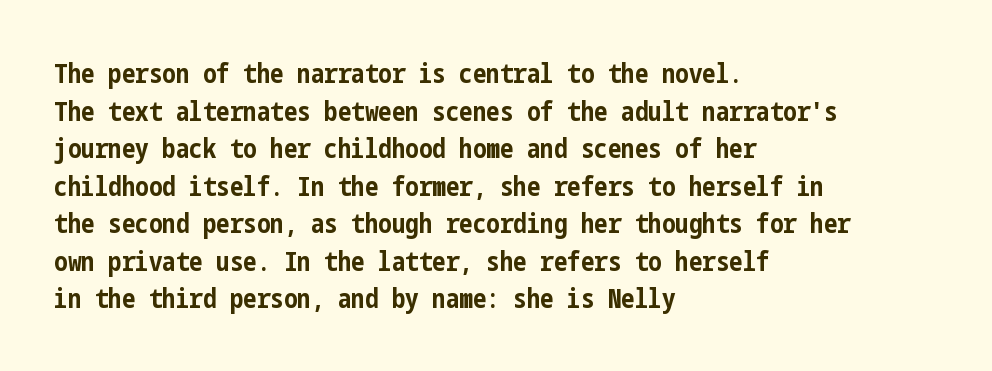
Its strokes are broad and dark, the hallmark of bold type. The letterforms sit shoulder to shoulder at normal distance. Horizontal alignment here is leftward, the default for most running prose. Each new line begins a customary step beneath the previous one. Has an underline been added? It has not. Characters remain perfectly vertical along every line.
